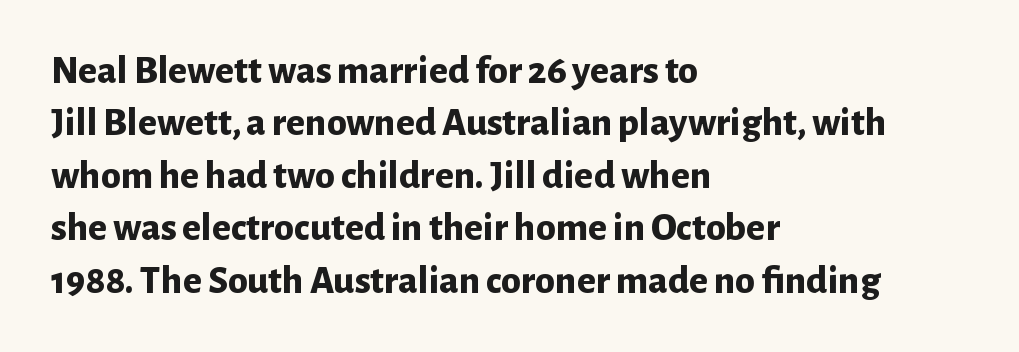
What kind of face is this? One without serifs — a sans. The strip under each line holds only bare page. The typesetter chose a ragged-right arrangement here. You could call the tracking neutral — neither tight nor loose. Ordinary non-slanted type is in use. Emphasis by weight is at full strength: bold.
